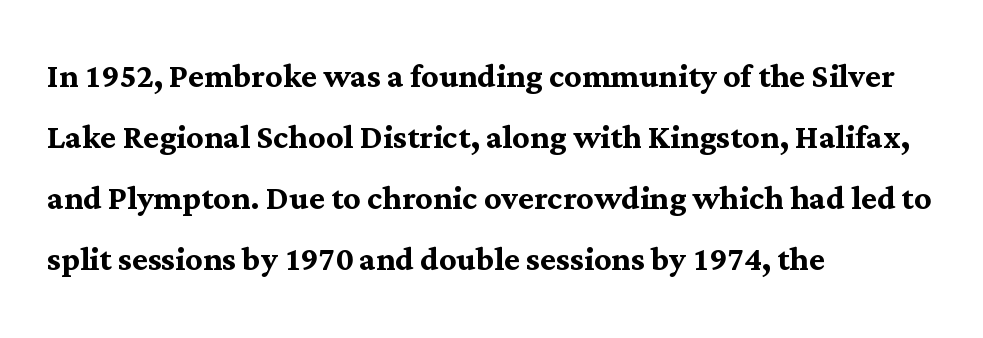
{"serif": "yes", "italic": "no", "bold": "yes", "weight": "semibold", "width": "normal", "stroke_contrast": "medium", "x_height": "medium", "monospaced": "no", "underline": "no", "align": "left", "line_spacing": "normal", "line_spacing_ratio": 1.45, "letter_spacing": "normal", "letter_spacing_em": 0.0, "glyph_px": 42}
